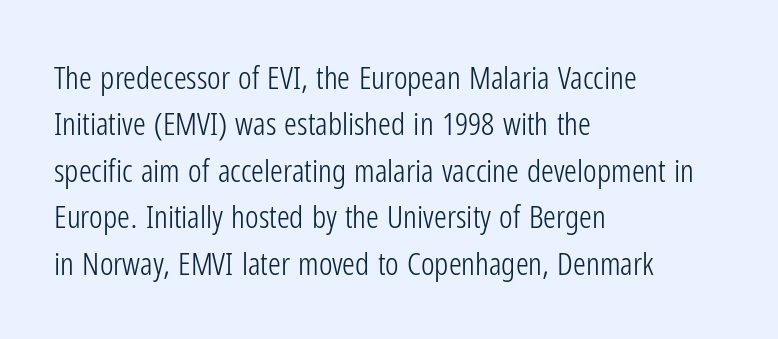
Visually the block forms a straight wall on the left and a jagged coastline on the right. Regarding leading, the lines here are spaced in the standard way. Tracking value appears to be zero — textbook default spacing. A roman cut, with each character standing at attention. On a weight scale, this lands at 450 or below.
